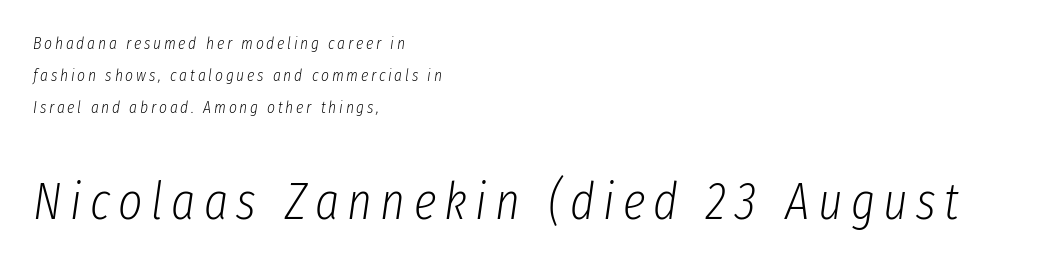
Q: Is the text bold? A: No.
Q: Is the text italic (slanted)? A: Yes, it leans right by about 8 degrees.
Q: Is the text underlined? A: No.
Q: How is the paragraph aligned? A: Left-aligned.
Q: Which block of text is set in a larger size, the first (top) or the second (bottom)? A: The second (bottom) one.
Q: Width (condensed, normal, or wide)? A: Condensed.
Q: Stroke contrast? A: Low.
Q: x-height? A: Medium.
Q: Monospaced? A: No.
